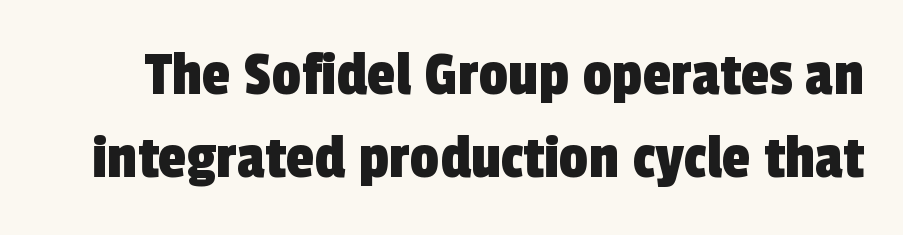
The image shows 65 px condensed sans-serif type; set normal line spacing (1.28x), normal letter spacing, not underlined; a medium x-height.
